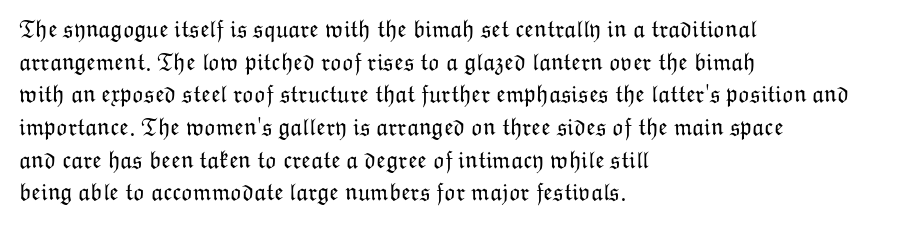
Plain, unruled lines of type. Ordinary non-slanted type is in use. Does extra space separate the letters? No, they use regular spacing. This is not heavy type; no bold has been used. These lines sit exactly where default settings would place them. Reading down the block, your eye returns to a fixed left position each line.
